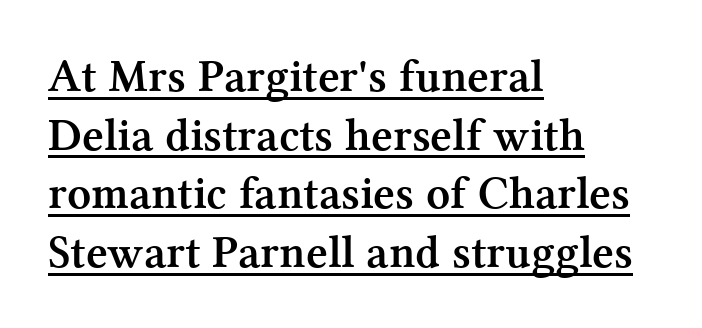
The image shows 47 px semibold serif type, upright; set left-aligned, normal line spacing (1.25x), normal letter spacing, underlined; medium stroke contrast and a medium x-height.
